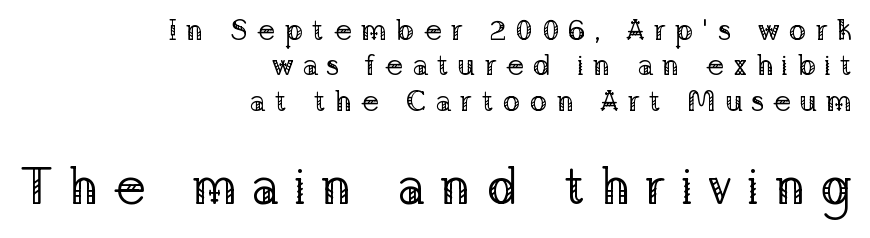
Q: Is the text bold? A: No.
Q: Is the text italic (slanted)? A: No, it is upright.
Q: Is the typeface a serif or a sans-serif typeface? A: Serif.
Q: Is the text underlined? A: No.
Q: How is the paragraph aligned? A: Right-aligned.
Q: Is the spacing between letters normal or unusually wide? A: Unusually wide.
Q: Which block of text is set in a larger size, the first (top) or the second (bottom)? A: The second (bottom) one.
Q: Width (condensed, normal, or wide)? A: Normal.
Q: Stroke contrast? A: Low.
Q: x-height? A: Medium.
Q: Monospaced? A: No.
